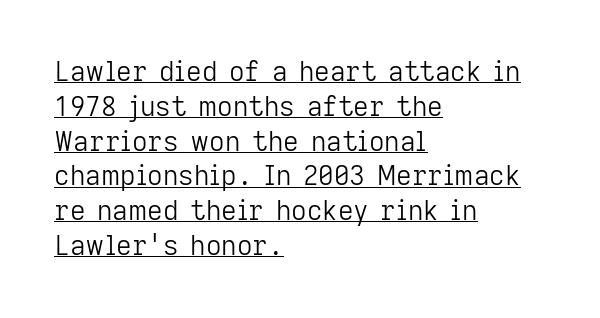
The image shows 27 px text type, upright; set left-aligned, normal line spacing (1.29x), normal letter spacing, underlined.
